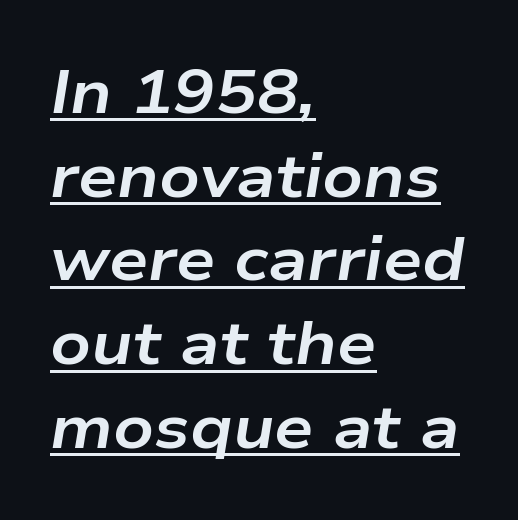
The image shows 62 px bold, wide type, italic (leaning right); set left-aligned, normal line spacing (1.35x), normal letter spacing, underlined; low stroke contrast and a medium x-height.
